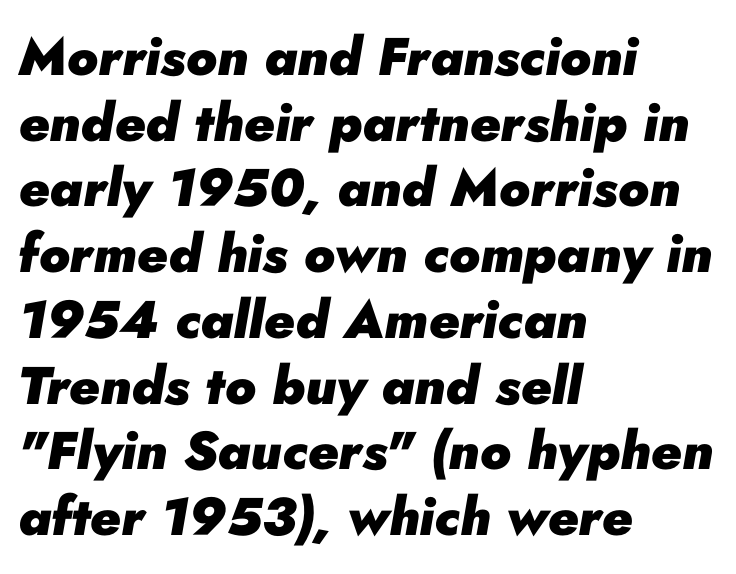
Students, this is bold: see how much ink each stroke carries. Slant detected: the letters are inclined. The glyphs are unaccompanied by any horizontal stroke below them. Line beginnings align vertically; line endings do not. Tracking value appears to be zero — textbook default spacing.
